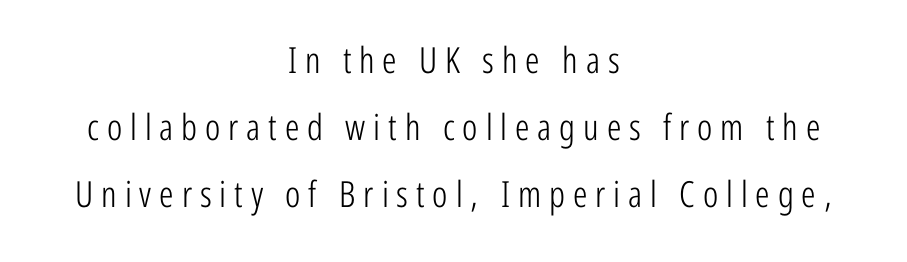
{"serif": "no", "italic": "no", "bold": "no", "weight": "light", "width": "condensed", "stroke_contrast": "low", "x_height": "medium", "monospaced": "no", "underline": "no", "align": "center", "line_spacing_ratio": 1.86, "letter_spacing": "wide", "letter_spacing_em": 0.22, "glyph_px": 36}
